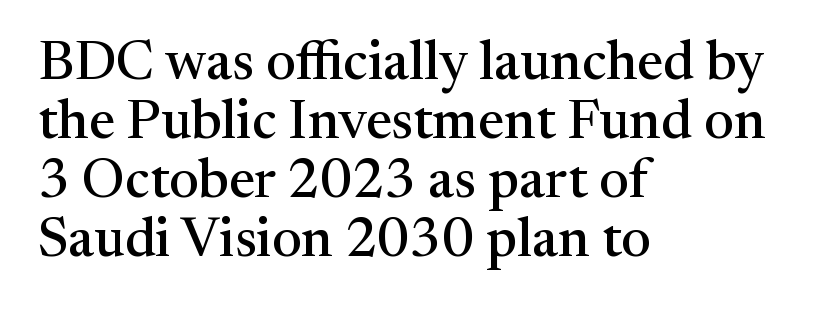
{"serif": "yes", "italic": "no", "width": "normal", "stroke_contrast": "medium", "x_height": "medium", "monospaced": "no", "underline": "no", "align": "left", "line_spacing": "tight", "line_spacing_ratio": 1.07, "letter_spacing": "normal", "letter_spacing_em": 0.0, "glyph_px": 55}
